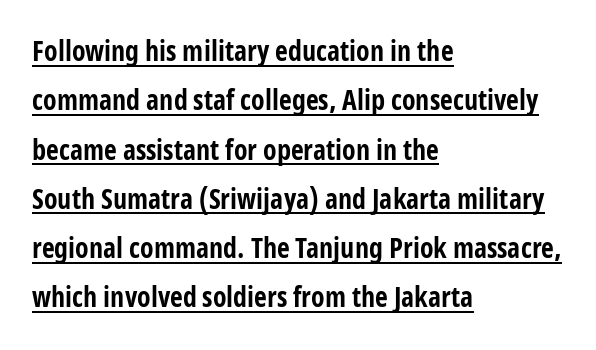
The image shows 28 px bold, condensed sans-serif type, upright; set left-aligned, line spacing 1.76x, normal letter spacing, underlined; low stroke contrast and a medium x-height.
